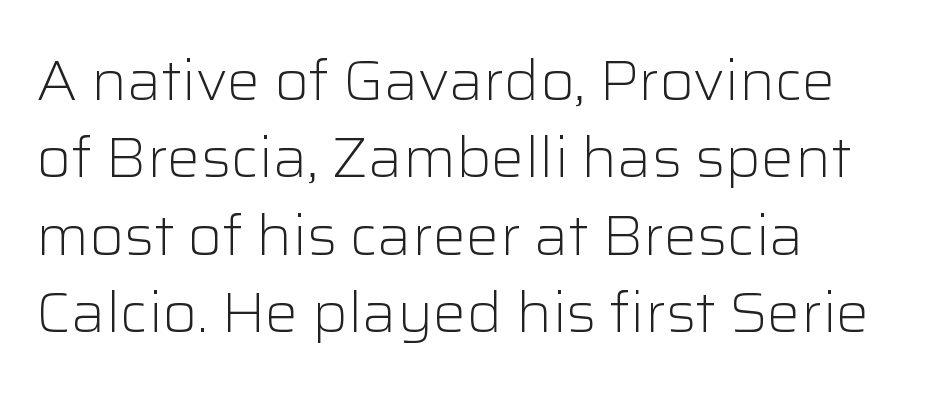
The image shows 56 px light sans-serif type, upright; set left-aligned, normal line spacing (1.38x), normal letter spacing, not underlined; low stroke contrast and a medium x-height.
